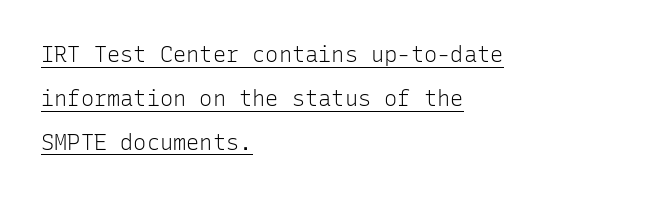
Q: Is the text bold? A: No.
Q: Is the text italic (slanted)? A: No, it is upright.
Q: Is the text underlined? A: Yes.
Q: How is the paragraph aligned? A: Left-aligned.
Q: Is the spacing between letters normal or unusually wide? A: Normal.
Q: Is the spacing between lines tight, normal or loose? A: Loose.
